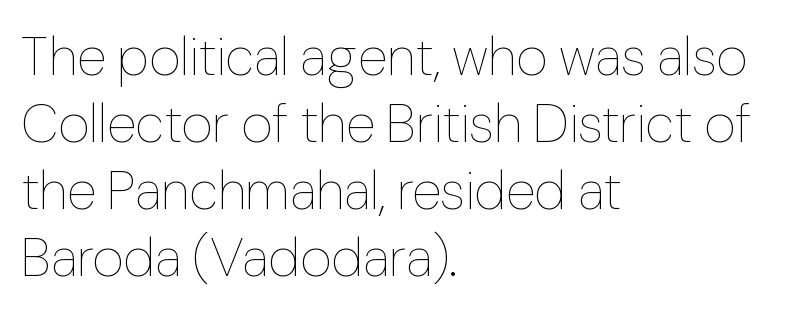
{"italic": "no", "bold": "no", "weight": "thin", "width": "normal", "stroke_contrast": "low", "x_height": "medium", "monospaced": "no", "underline": "no", "align": "left", "line_spacing_ratio": 1.24, "letter_spacing": "normal", "letter_spacing_em": 0.0, "glyph_px": 54}
